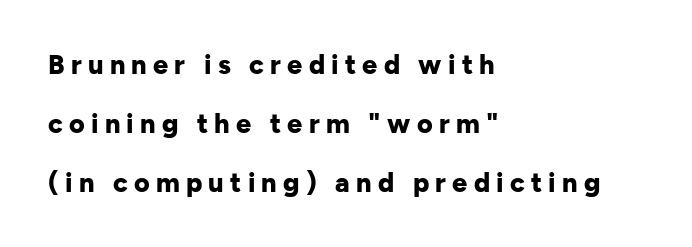
Loose tracking; the words dissolve into strings of separated letters. The typesetter chose a ragged-right arrangement here. The font's upright variant was chosen for this text. The space beneath each line is pristine and unruled. This block would shrink considerably if given ordinary leading; it's expanded now. As a designer I'd log this as weight 700, bold.
